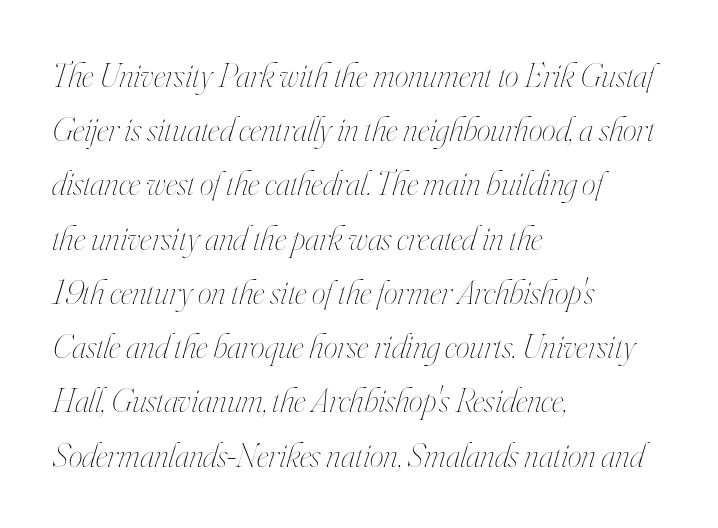
Rendered with sloped, italic letterforms. How would I describe the line gaps? Plain and ordinary. You could not count columns in this text — the font is proportionally spaced. The compositor pushed each line to the left boundary.
